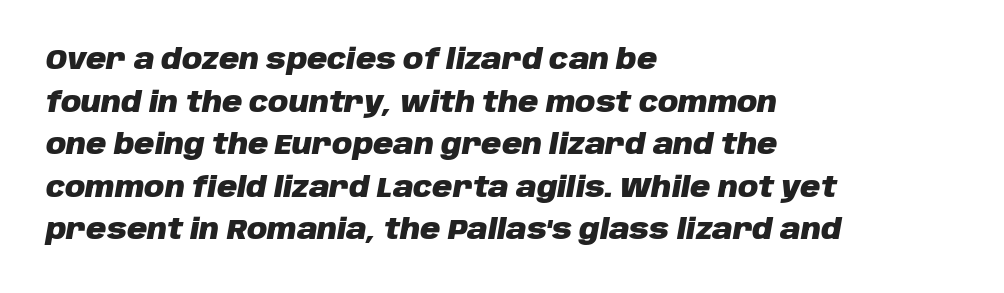
{"italic": "yes", "lean": "right", "slant_degrees": 10, "bold": "yes", "weight": "heavy", "width": "normal", "stroke_contrast": "low", "x_height": "large", "monospaced": "no", "underline": "no", "align": "left", "line_spacing": "normal", "line_spacing_ratio": 1.52, "letter_spacing": "normal", "letter_spacing_em": 0.0, "glyph_px": 28}
